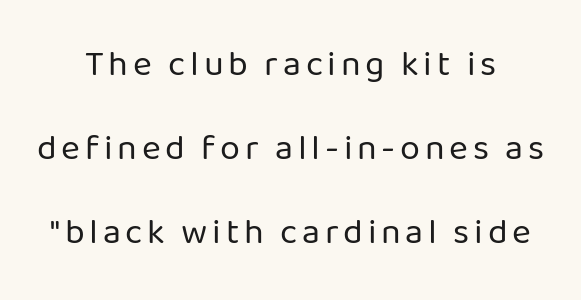
Vertical spacing — loose. These lines are rendered in a variable-pitch font. The text was rendered using a sans face with plain stroke endings. This reads as an unemphasized weight, regular at the heaviest. This sample uses an upright cut, with every glyph sitting square on the baseline. Check under the words: just untouched page.
